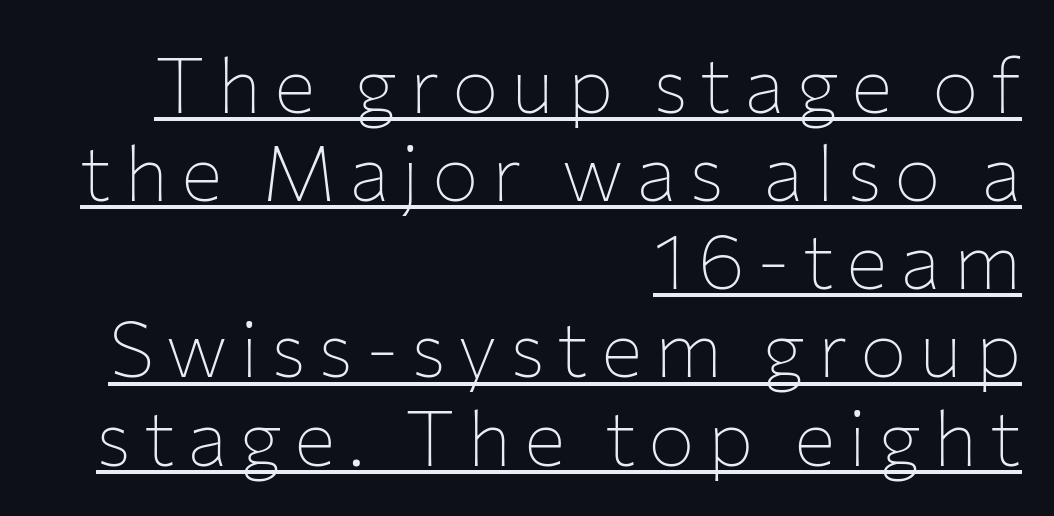
Horizontally, the lines are justified to the trailing edge only. The rendering uses the underline text-decoration. This is roman type, the default non-slanted kind. Vertical spacing — tight. The type family on display is of the sans-serif kind. The strokes are not fattened; the text isn't bold.
